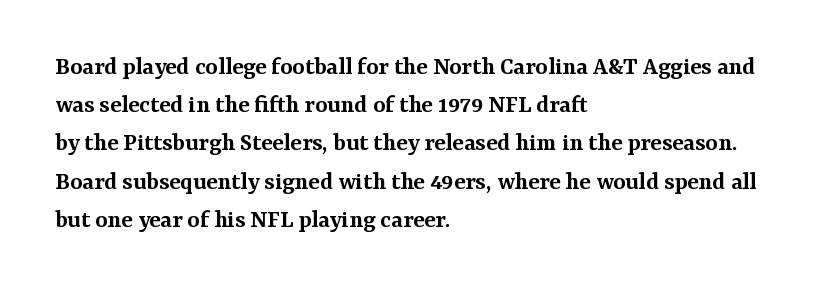
These lines keep a tight, regular rhythm from letter to letter. The rag falls on the right side of this text block. Glance below the letters and you will spot only blank space. Interline gaps are of average width in this sample.
